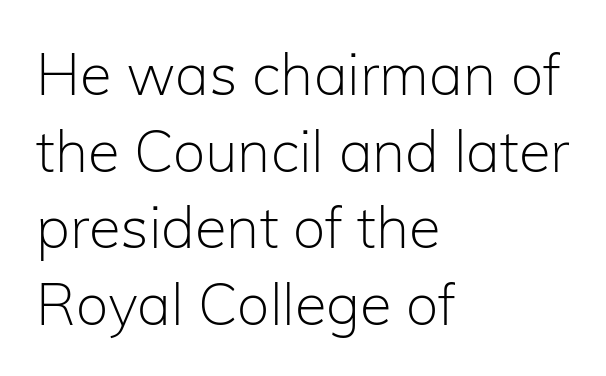
Serif or sans? Sans — the stroke terminals are bare. Ascenders rise straight up at ninety degrees. Standard letterfit; no display-style spreading of the glyphs. This sample has the flowing, uneven cadence of proportional lettering. The strip under each line holds only bare page. Layout note: lines flush left.
